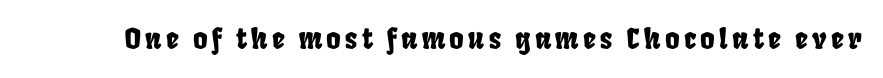
{"width": "condensed", "stroke_contrast": "low", "x_height": "large", "monospaced": "no", "underline": "no", "glyph_px": 28}
